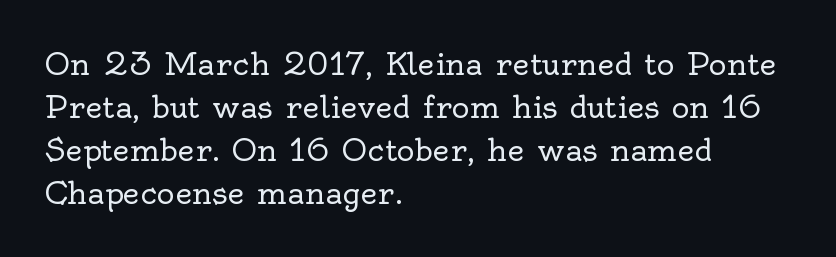
{"serif": "yes", "italic": "no", "bold": "no", "weight": "regular", "width": "normal", "x_height": "small", "monospaced": "no", "underline": "no", "align": "left", "line_spacing": "normal", "line_spacing_ratio": 1.43, "letter_spacing": "normal", "letter_spacing_em": 0.0, "glyph_px": 30}
